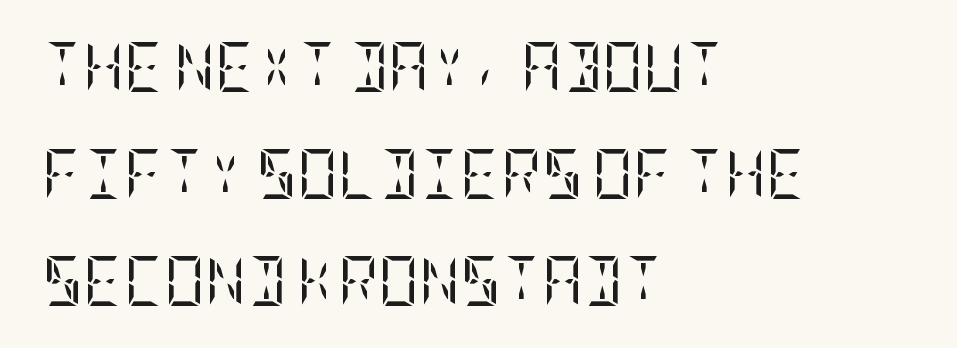
The image shows 50 px regular-weight, condensed serif type, upright; set left-aligned, loose line spacing (2.14x), normal letter spacing, not underlined; low stroke contrast and a large x-height.
